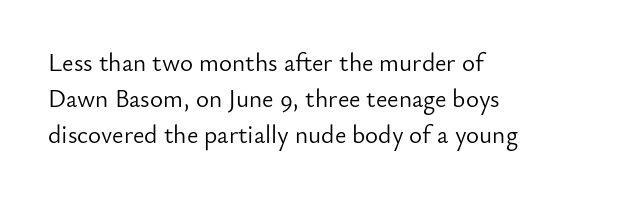
The image shows 25 px text type, upright; set left-aligned, normal line spacing (1.44x), normal letter spacing, not underlined.
